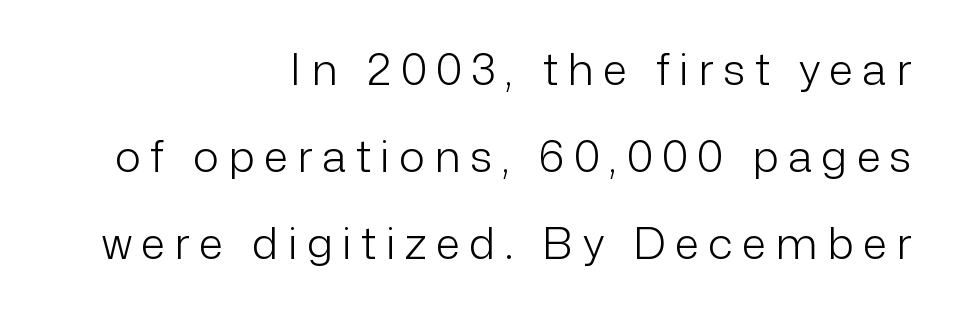
Notice how the passage keeps a crisp vertical edge on the right only. Interline gaps are noticeably wide in this sample. Tracking value appears strongly positive — letters spread wide. This sample has the flowing, uneven cadence of proportional lettering.
